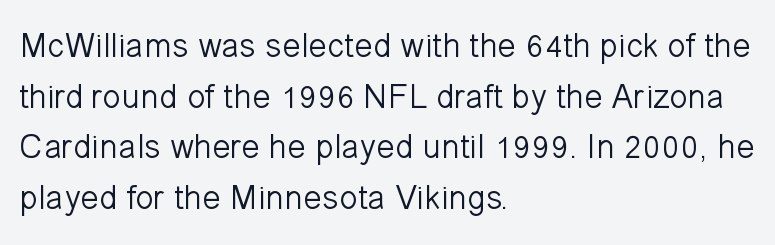
The image shows 34 px light sans-serif type, upright; set left-aligned, normal line spacing (1.49x), normal letter spacing, not underlined; low stroke contrast and a medium x-height.
